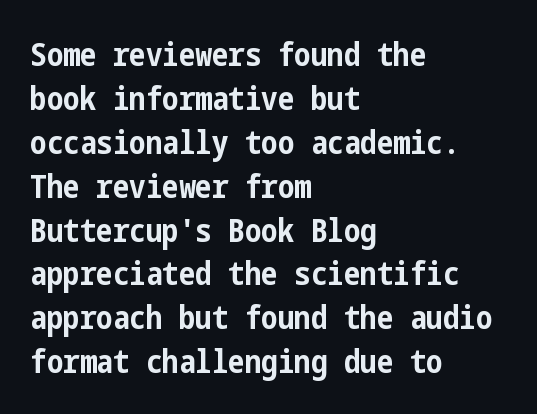
Type style note: lacks serifs. Rule under the text: the space is simply empty. Leftover space on each line is placed entirely after the last word. The typesetting leans heavy: a genuine bold. Normally led — the rows are evenly, conventionally spaced.
